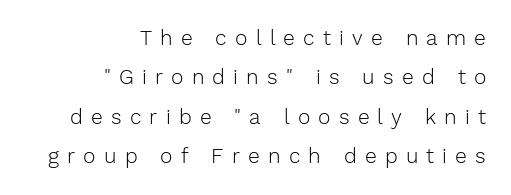
{"italic": "no", "bold": "no", "underline": "no", "align": "right", "line_spacing_ratio": 1.88, "letter_spacing": "wide", "letter_spacing_em": 0.39, "glyph_px": 21}
